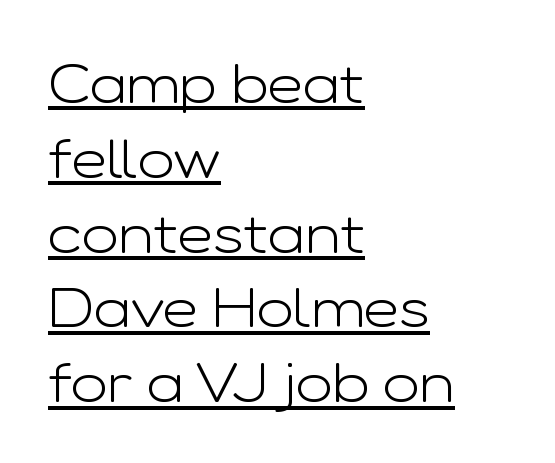
Q: Is the text bold? A: No.
Q: Is the text italic (slanted)? A: No, it is upright.
Q: Is the typeface a serif or a sans-serif typeface? A: Sans-serif.
Q: Is the text underlined? A: Yes.
Q: How is the paragraph aligned? A: Left-aligned.
Q: Is the spacing between letters normal or unusually wide? A: Normal.
Q: Is the spacing between lines tight, normal or loose? A: Normal.
Q: Width (condensed, normal, or wide)? A: Wide.
Q: Stroke contrast? A: Low.
Q: x-height? A: Medium.
Q: Monospaced? A: No.
